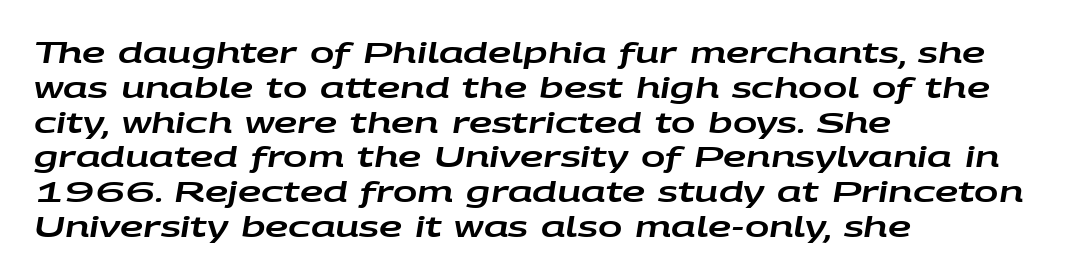
The lettering tilts uniformly, giving the passage an italic look. Students, note that the glyphs here touch the page at normal intervals. These lines stack with their left ends in a neat column. The space beneath each line is pristine and unruled.
